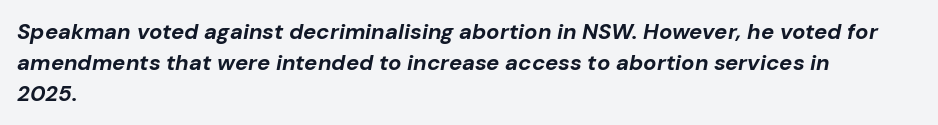
{"italic": "yes", "lean": "right", "slant_degrees": 10, "bold": "yes", "underline": "no", "align": "left", "line_spacing": "normal", "line_spacing_ratio": 1.4, "letter_spacing": "normal", "letter_spacing_em": 0.0, "glyph_px": 22}
